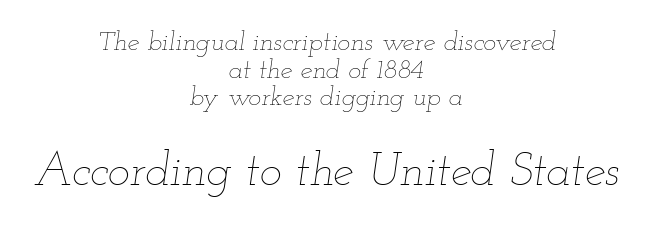
Words float on clear page, feet unadorned. Posture: slanted. Vertical spacing — tight. Compared with a flush-left layout, this one balances lines on the center instead. The rendering keeps characters at their native spacing. Caption: upper text group reduced, lower text group enlarged.
